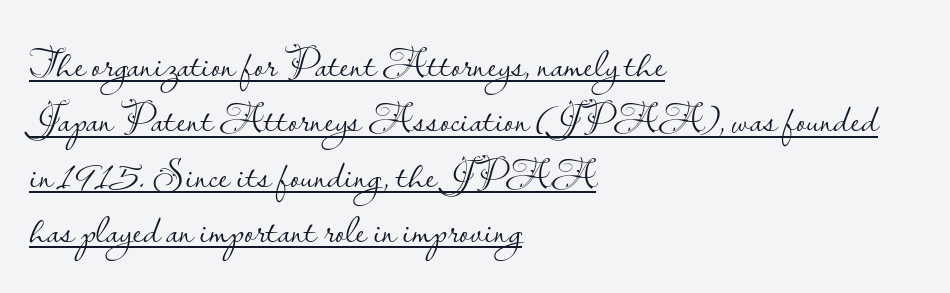
{"serif": "no", "bold": "no", "weight": "light", "width": "normal", "stroke_contrast": "low", "x_height": "small", "monospaced": "no", "underline": "yes", "align": "left", "line_spacing": "normal", "line_spacing_ratio": 1.32, "letter_spacing": "normal", "letter_spacing_em": 0.0, "glyph_px": 42}
